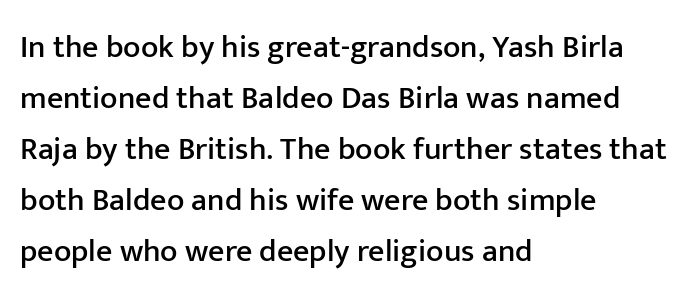
Q: Is the text italic (slanted)? A: No, it is upright.
Q: Is the typeface a serif or a sans-serif typeface? A: Sans-serif.
Q: Is the text underlined? A: No.
Q: How is the paragraph aligned? A: Left-aligned.
Q: Is the spacing between letters normal or unusually wide? A: Normal.
Q: Is the spacing between lines tight, normal or loose? A: Normal.
Q: Width (condensed, normal, or wide)? A: Normal.
Q: Stroke contrast? A: Low.
Q: x-height? A: Medium.
Q: Monospaced? A: No.
